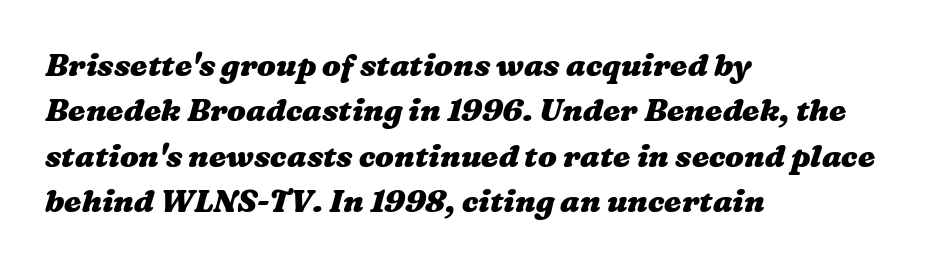
{"bold": "yes", "weight": "heavy", "width": "wide", "stroke_contrast": "medium", "x_height": "medium", "monospaced": "no", "underline": "no", "align": "left", "line_spacing": "normal", "line_spacing_ratio": 1.46, "letter_spacing": "normal", "letter_spacing_em": 0.0, "glyph_px": 31}
